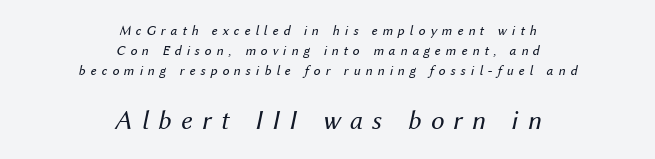
{"italic": "yes", "lean": "right", "slant_degrees": 12, "bold": "no", "underline": "no", "align": "center", "line_spacing": "normal", "line_spacing_ratio": 1.44, "letter_spacing": "wide", "letter_spacing_em": 0.35, "larger_block": "second", "size_ratio": 1.93, "glyph_px": 27}
